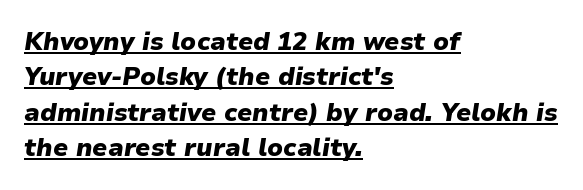
The image shows 25 px bold type, italic (leaning right); set left-aligned, normal line spacing (1.42x), normal letter spacing, underlined.
